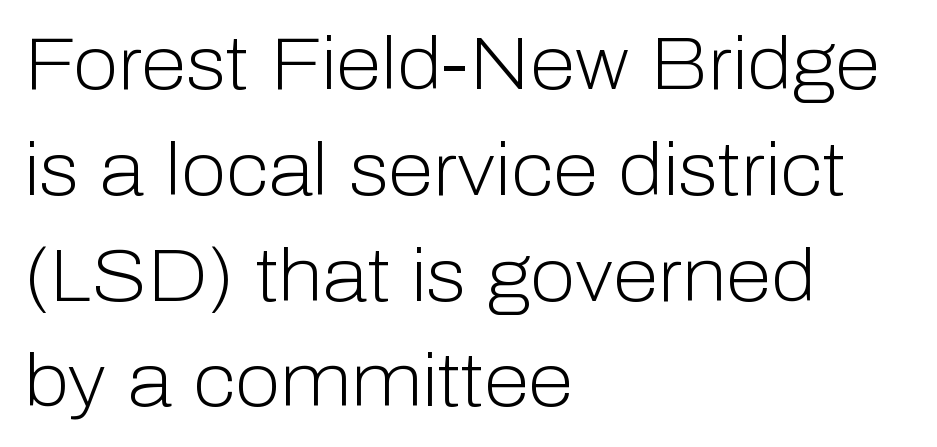
Is this a fixed-width face? No — the glyphs have proportional, varying widths. The passage shown is not underscored anywhere. In CSS terms this would be text-align: left. Vertically, the passage feels balanced, rows spaced as you'd expect. Stems and bowls with no extra thickness — not bold.
